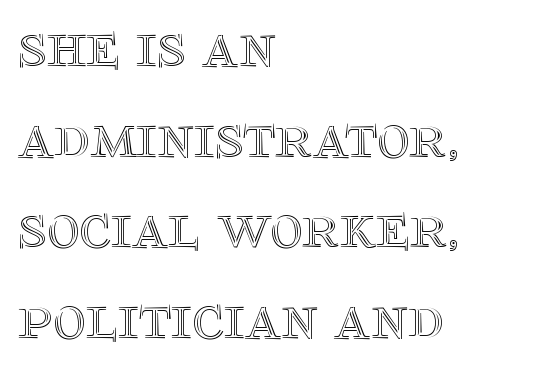
{"italic": "no", "width": "normal", "x_height": "large", "monospaced": "no", "underline": "no", "align": "left", "line_spacing": "normal", "line_spacing_ratio": 1.44, "letter_spacing": "normal", "letter_spacing_em": 0.0, "glyph_px": 63}
